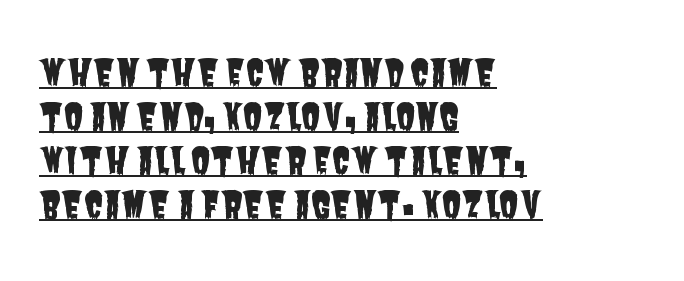
Does extra space separate the letters? No, they use regular spacing. The rendering anchors every line to the left-hand side. The rendering shows plain stroke endings on the letterforms — a sans-serif design. Honestly, the underline is the first thing you notice here.
